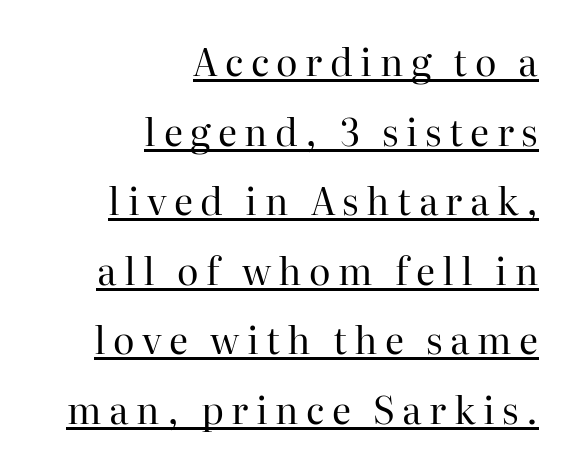
The image shows 37 px regular-weight serif type, upright; set right-aligned, line spacing 1.88x, unusually wide letter spacing (+0.2 em), underlined; high stroke contrast and a medium x-height.
